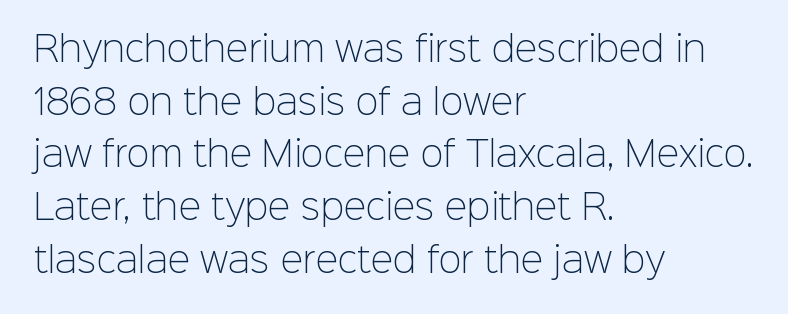
{"serif": "no", "italic": "no", "bold": "no", "weight": "light", "width": "normal", "stroke_contrast": "low", "x_height": "medium", "monospaced": "no", "underline": "no", "align": "left", "line_spacing": "normal", "line_spacing_ratio": 1.55, "letter_spacing": "normal", "letter_spacing_em": 0.0, "glyph_px": 34}
